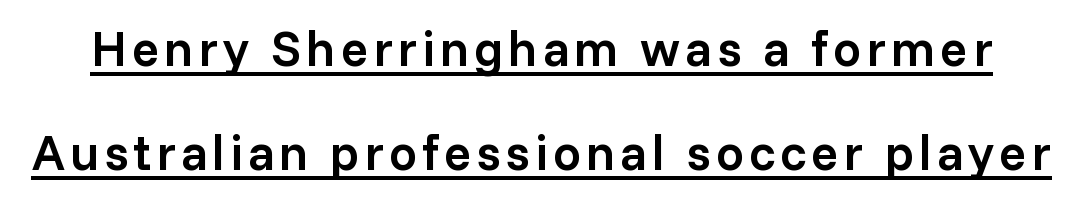
Q: Is the text bold? A: Semi-bold.
Q: Is the text italic (slanted)? A: No, it is upright.
Q: Is the typeface a serif or a sans-serif typeface? A: Sans-serif.
Q: Is the text underlined? A: Yes.
Q: Is the spacing between lines tight, normal or loose? A: Loose.
Q: Width (condensed, normal, or wide)? A: Normal.
Q: Stroke contrast? A: Low.
Q: x-height? A: Medium.
Q: Monospaced? A: No.
